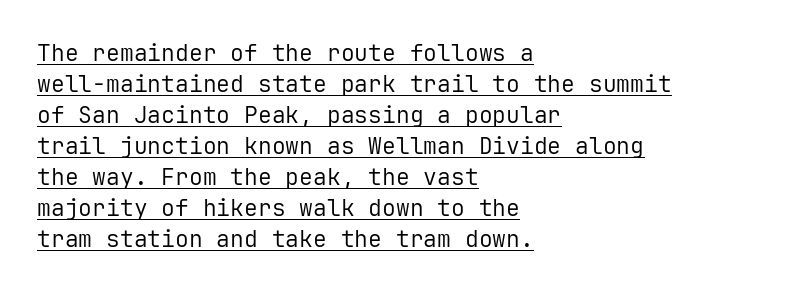
Q: Is the text bold? A: No.
Q: Is the text italic (slanted)? A: No, it is upright.
Q: Is the text underlined? A: Yes.
Q: How is the paragraph aligned? A: Left-aligned.
Q: Is the spacing between letters normal or unusually wide? A: Normal.
Q: Is the spacing between lines tight, normal or loose? A: Normal.
